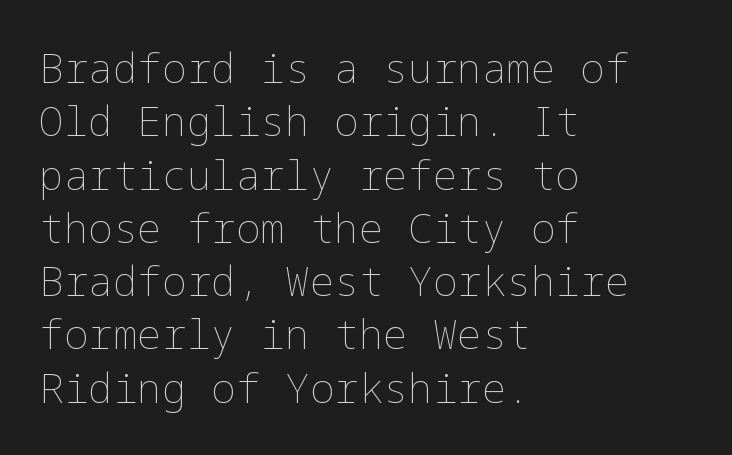
The space directly below the letters is spotless. Characters remain perfectly vertical along every line. Words appear dense and cohesive because spacing is normal. Short and long lines alike share a common starting point at left. Students, observe: this is what conventionally led text looks like.
